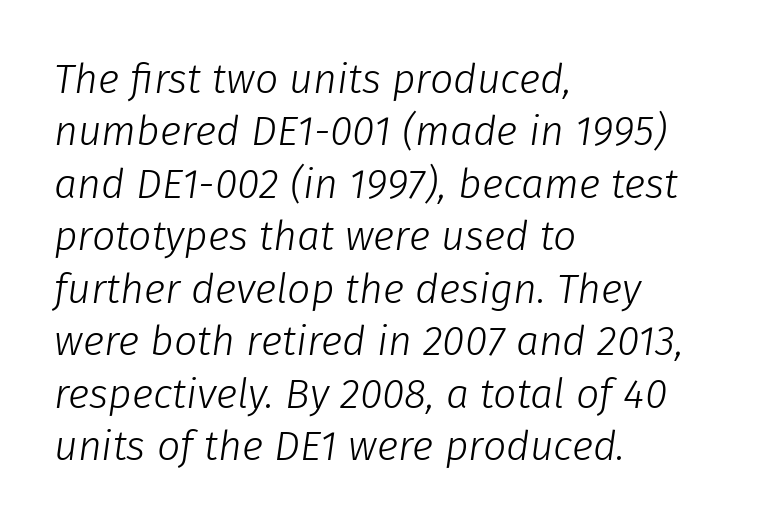
Q: Is the text bold? A: No.
Q: Is the text italic (slanted)? A: Yes, it leans right by about 8 degrees.
Q: Is the text underlined? A: No.
Q: How is the paragraph aligned? A: Left-aligned.
Q: Is the spacing between letters normal or unusually wide? A: Normal.
Q: Is the spacing between lines tight, normal or loose? A: Normal.
Q: Width (condensed, normal, or wide)? A: Normal.
Q: Stroke contrast? A: Low.
Q: x-height? A: Medium.
Q: Monospaced? A: No.
